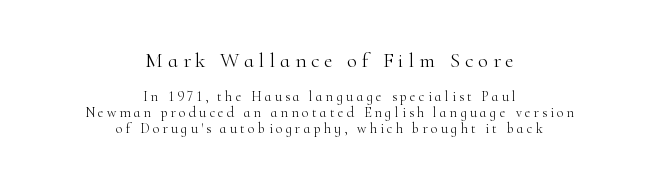
The image shows 21 px text type, upright; set centered, tight line spacing (1.14x), unusually wide letter spacing (+0.23 em), not underlined; the first (top) block is 1.5x larger.
